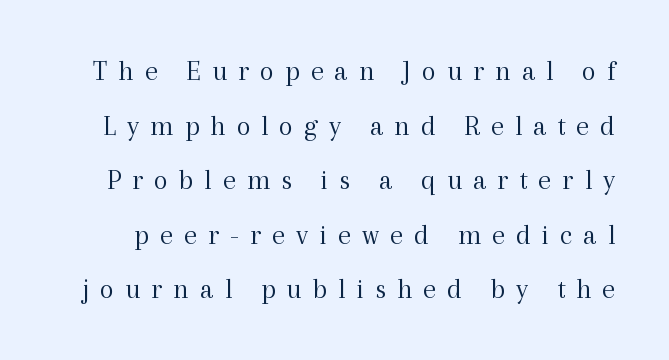
The image shows 29 px light serif type, upright; set line spacing 1.88x, unusually wide letter spacing (+0.38 em), not underlined; a medium x-height.
